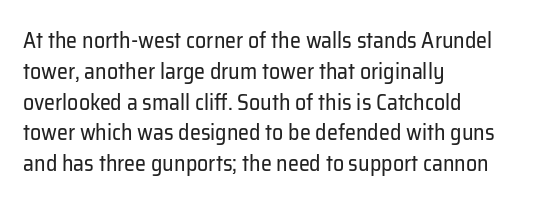
Summary of vertical rhythm: regular, with standard interline spacing. Short note: letters normally spaced. The font's upright variant was chosen for this text. Casual observation: everything's shoved over to the left.
